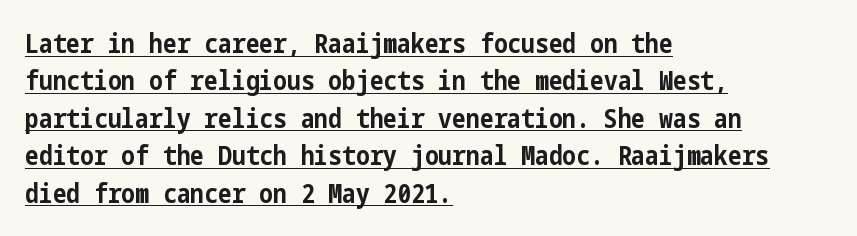
Q: Is the text bold? A: Yes.
Q: Is the text italic (slanted)? A: No, it is upright.
Q: Is the text underlined? A: Yes.
Q: How is the paragraph aligned? A: Left-aligned.
Q: Is the spacing between letters normal or unusually wide? A: Normal.
Q: Is the spacing between lines tight, normal or loose? A: Normal.
